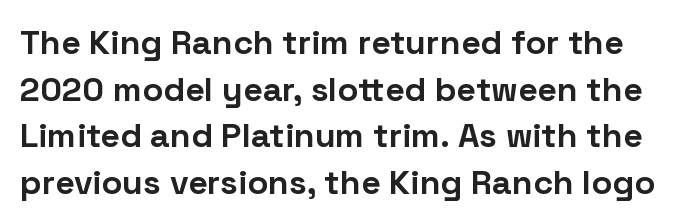
{"serif": "no", "italic": "no", "bold": "yes", "weight": "bold", "width": "normal", "stroke_contrast": "low", "x_height": "medium", "monospaced": "no", "underline": "no", "line_spacing": "normal", "line_spacing_ratio": 1.37, "letter_spacing": "normal", "letter_spacing_em": 0.0, "glyph_px": 34}
